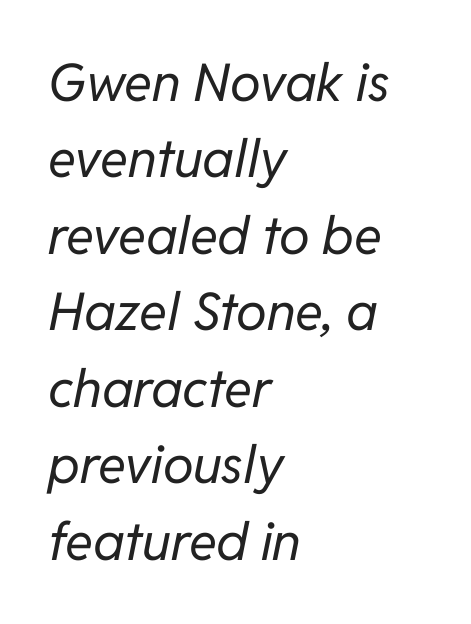
The image shows 52 px regular-weight type, italic (leaning right); set left-aligned, normal line spacing (1.47x), normal letter spacing, not underlined; low stroke contrast and a medium x-height.
